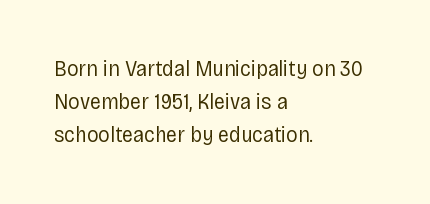
{"italic": "no", "bold": "no", "underline": "no", "align": "left", "line_spacing": "normal", "line_spacing_ratio": 1.44, "letter_spacing": "normal", "letter_spacing_em": 0.0, "glyph_px": 23}
